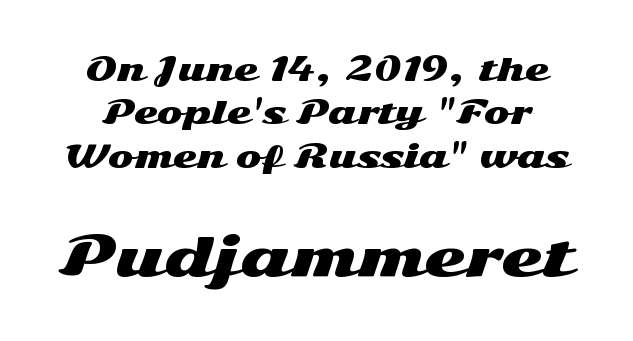
This sample uses plain, unmodified letter spacing. Caption: upper text group reduced, lower text group enlarged. Anything drawn beneath the words? Only blank space. A typesetter would label this face a sans. Whoever set this chose a conventional vertical rhythm.
